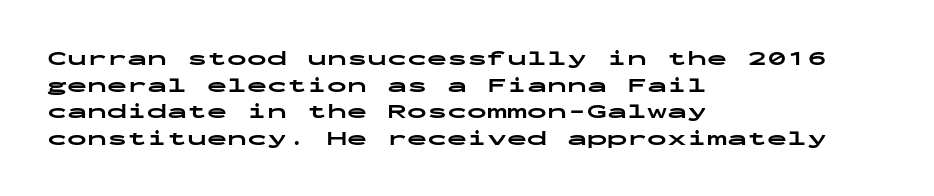
The typography opts for an upright posture over an oblique one. A classic flush-left, rag-right setting is used for this passage. Words appear dense and cohesive because spacing is normal. A full-strength bold gives these letters their thick strokes. Rule under the text: the space is simply empty.
